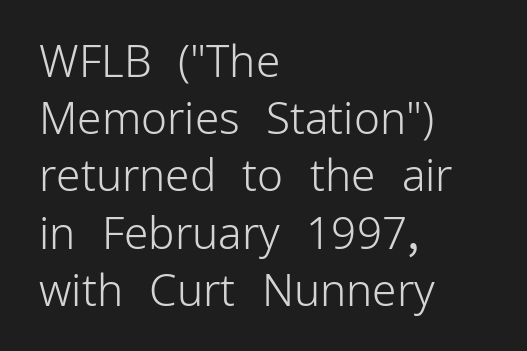
Heaviness? Minimal to ordinary, like unemphasized prose. The letters stand upright; this is a roman face. Line spacing here is normal. There is no visible air inserted between adjacent glyphs. Visually the block forms a straight wall on the left and a jagged coastline on the right. Varying glyph widths throughout — classic text-font behaviour.
